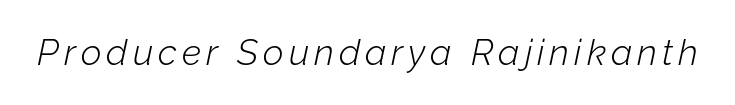
{"italic": "yes", "lean": "right", "slant_degrees": 12, "bold": "no", "weight": "light", "width": "normal", "stroke_contrast": "low", "x_height": "medium", "monospaced": "no", "underline": "no", "glyph_px": 36}
